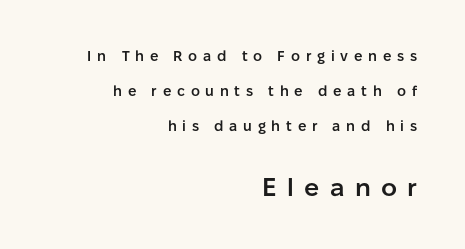
{"italic": "no", "bold": "semi", "underline": "no", "align": "right", "line_spacing": "loose", "line_spacing_ratio": 2.49, "letter_spacing": "wide", "letter_spacing_em": 0.41, "larger_block": "second", "size_ratio": 1.79, "glyph_px": 25}
